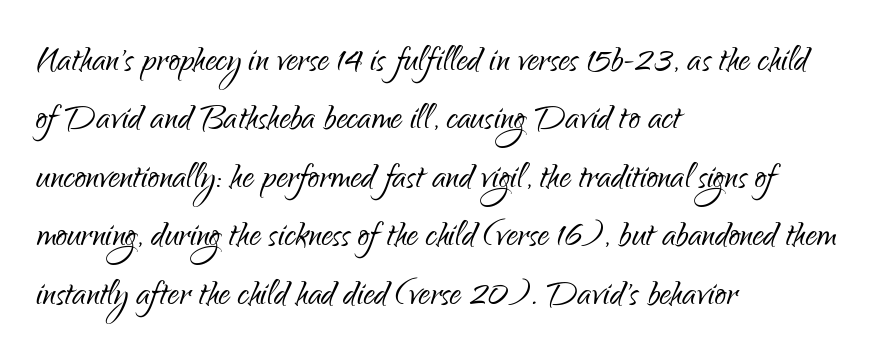
The image shows 45 px light, condensed sans-serif type; set left-aligned, normal line spacing (1.3x), normal letter spacing, not underlined; low stroke contrast and a small x-height.
